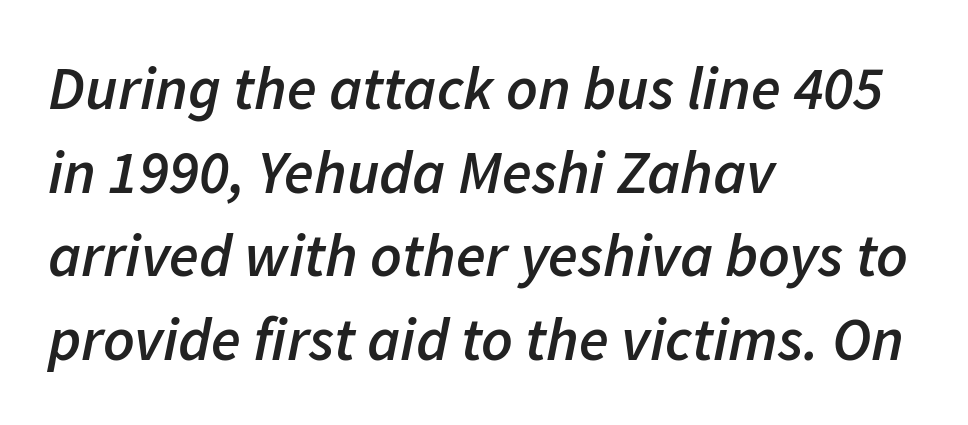
Q: Is the text bold? A: Semi-bold.
Q: Is the text italic (slanted)? A: Yes, it leans right by about 11 degrees.
Q: Is the text underlined? A: No.
Q: How is the paragraph aligned? A: Left-aligned.
Q: Is the spacing between letters normal or unusually wide? A: Normal.
Q: Is the spacing between lines tight, normal or loose? A: Normal.
Q: Width (condensed, normal, or wide)? A: Normal.
Q: Stroke contrast? A: Low.
Q: x-height? A: Medium.
Q: Monospaced? A: No.
